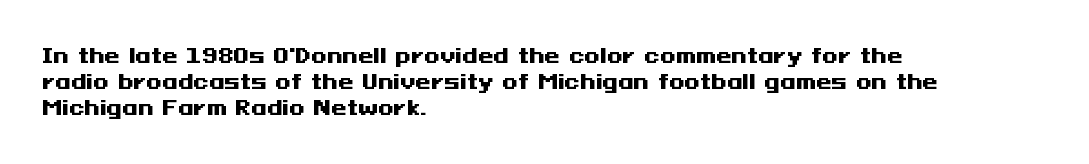
Q: Is the text bold? A: Yes.
Q: Is the text italic (slanted)? A: No, it is upright.
Q: Is the text underlined? A: No.
Q: How is the paragraph aligned? A: Left-aligned.
Q: Is the spacing between letters normal or unusually wide? A: Normal.
Q: Is the spacing between lines tight, normal or loose? A: Normal.
